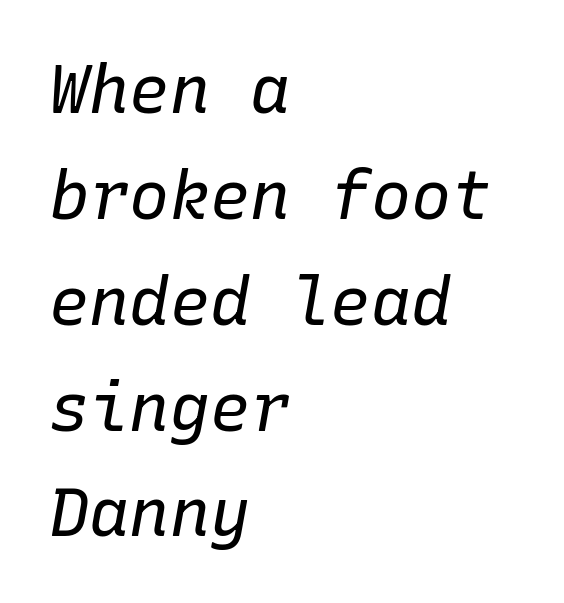
Q: Is the text bold? A: No.
Q: Is the text italic (slanted)? A: Yes, it leans right by about 10 degrees.
Q: Is the text underlined? A: No.
Q: How is the paragraph aligned? A: Left-aligned.
Q: Is the spacing between letters normal or unusually wide? A: Normal.
Q: Is the spacing between lines tight, normal or loose? A: Normal.
Q: Width (condensed, normal, or wide)? A: Normal.
Q: Stroke contrast? A: Low.
Q: x-height? A: Medium.
Q: Monospaced? A: Yes.
